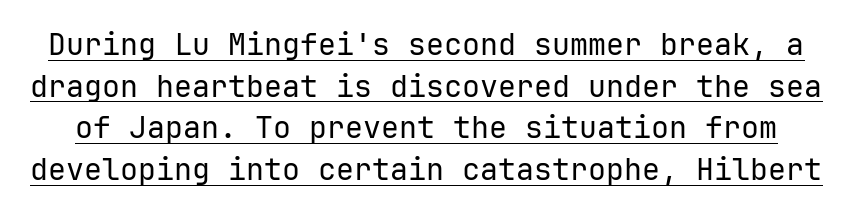
The image shows 30 px regular-weight sans-serif type, upright; set normal line spacing (1.39x), normal letter spacing, underlined; low stroke contrast and a medium x-height.
